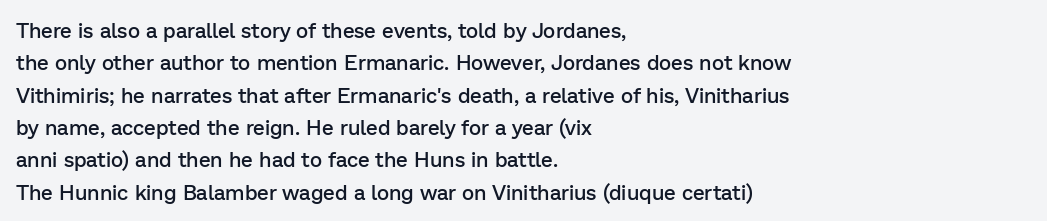
{"italic": "no", "bold": "semi", "underline": "no", "align": "left", "line_spacing": "normal", "line_spacing_ratio": 1.54, "letter_spacing": "normal", "letter_spacing_em": 0.0, "glyph_px": 21}
